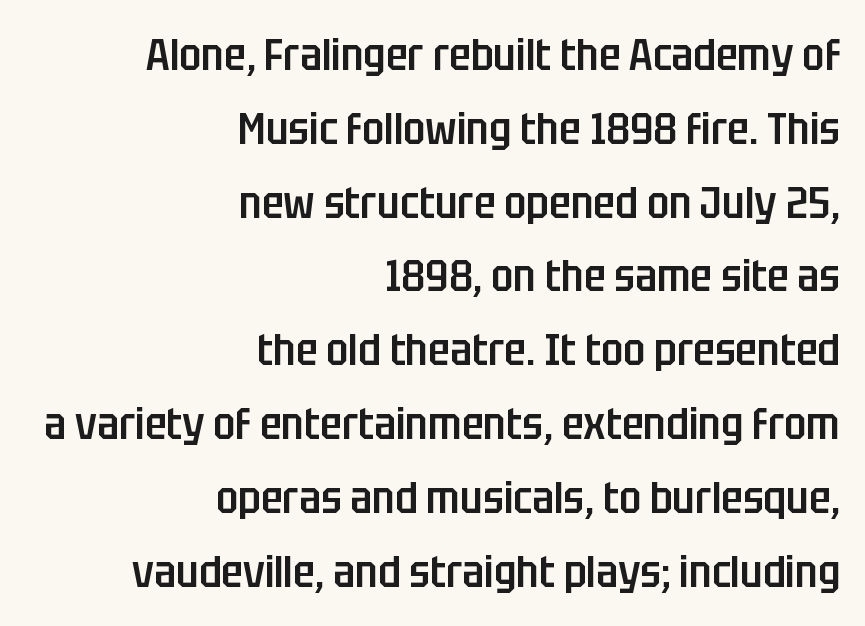
The image shows 45 px semibold, condensed sans-serif type, upright; set right-aligned, normal line spacing (1.64x), normal letter spacing, not underlined; low stroke contrast and a large x-height.
